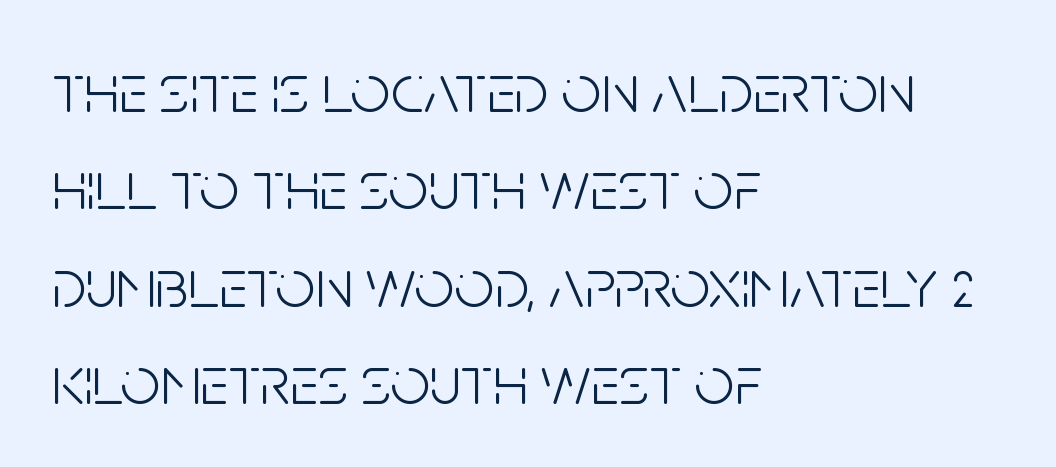
Q: Is the text bold? A: No.
Q: Is the text italic (slanted)? A: No, it is upright.
Q: Is the typeface a serif or a sans-serif typeface? A: Sans-serif.
Q: Is the text underlined? A: No.
Q: How is the paragraph aligned? A: Left-aligned.
Q: Is the spacing between letters normal or unusually wide? A: Normal.
Q: Is the spacing between lines tight, normal or loose? A: Normal.
Q: Width (condensed, normal, or wide)? A: Condensed.
Q: Stroke contrast? A: Low.
Q: x-height? A: Large.
Q: Monospaced? A: No.
